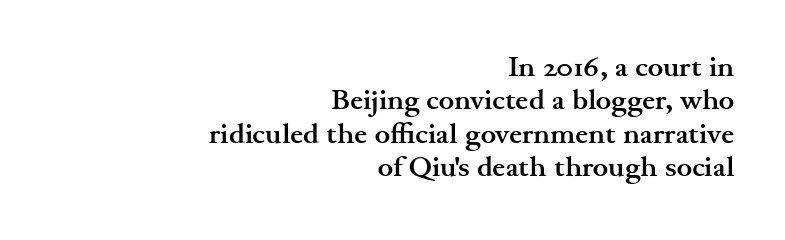
Q: Is the text bold? A: Yes.
Q: Is the text italic (slanted)? A: No, it is upright.
Q: Is the typeface a serif or a sans-serif typeface? A: Serif.
Q: Is the text underlined? A: No.
Q: How is the paragraph aligned? A: Right-aligned.
Q: Is the spacing between letters normal or unusually wide? A: Normal.
Q: Is the spacing between lines tight, normal or loose? A: Tight.
Q: Width (condensed, normal, or wide)? A: Wide.
Q: Stroke contrast? A: Medium.
Q: x-height? A: Small.
Q: Monospaced? A: No.
